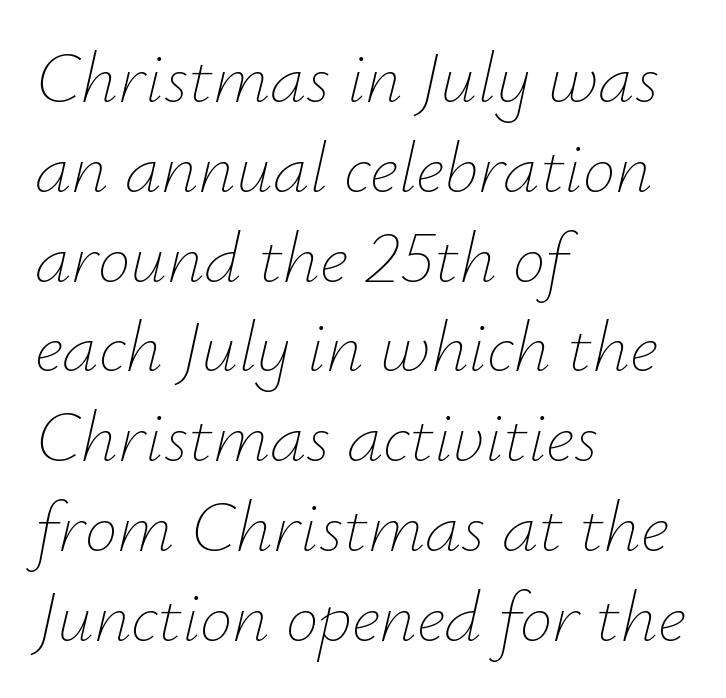
Q: Is the text bold? A: No.
Q: Is the text italic (slanted)? A: Yes, it leans right by about 12 degrees.
Q: Is the text underlined? A: No.
Q: How is the paragraph aligned? A: Left-aligned.
Q: Is the spacing between letters normal or unusually wide? A: Normal.
Q: Width (condensed, normal, or wide)? A: Normal.
Q: Stroke contrast? A: Low.
Q: x-height? A: Small.
Q: Monospaced? A: No.
